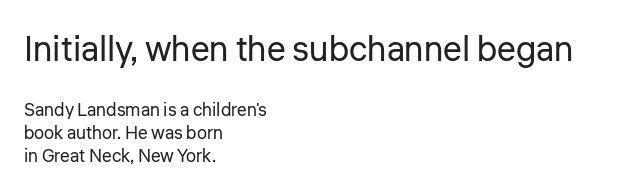
Weight: in the light-to-regular range. Unlike italic type, these characters show no tilt at all. Each letter keeps its own natural width here, so spacing adapts to shape. A clean baseline with only descenders dipping below it.
